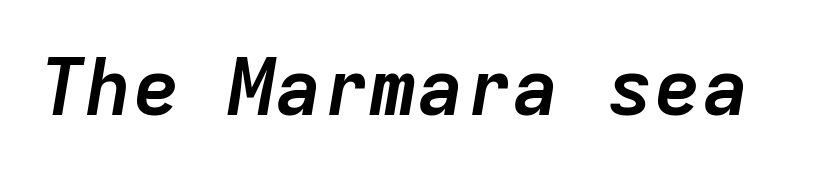
Q: Is the text bold? A: Yes.
Q: Is the text italic (slanted)? A: Yes, it leans right by about 9 degrees.
Q: Is the text underlined? A: No.
Q: Is the spacing between letters normal or unusually wide? A: Normal.
Q: Width (condensed, normal, or wide)? A: Normal.
Q: Stroke contrast? A: Low.
Q: x-height? A: Medium.
Q: Monospaced? A: Yes.
